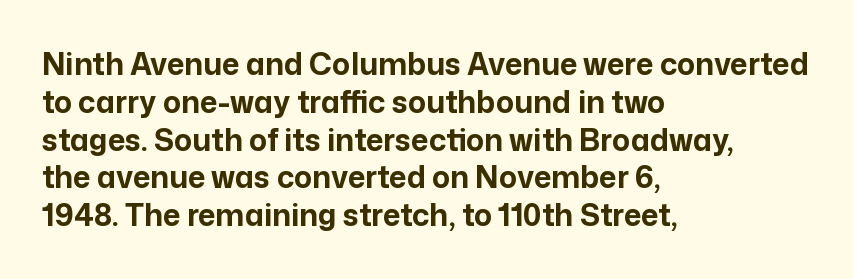
The rendering uses natural spacing where letterforms have individual widths. The glyphs have the mass of a bold cut. The letters stand upright; this is a roman face. Line spacing here is normal.
